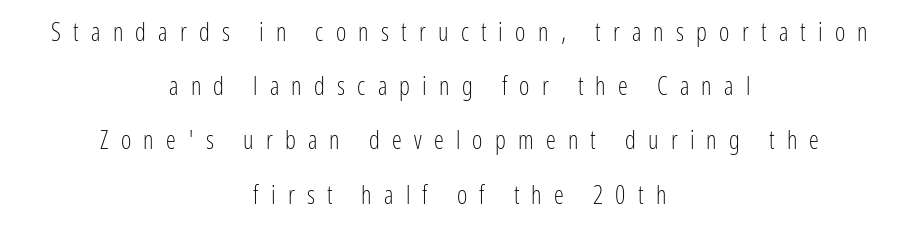
{"italic": "no", "bold": "no", "underline": "no", "align": "center", "line_spacing": "loose", "line_spacing_ratio": 2.17, "letter_spacing": "wide", "letter_spacing_em": 0.49, "glyph_px": 25}
